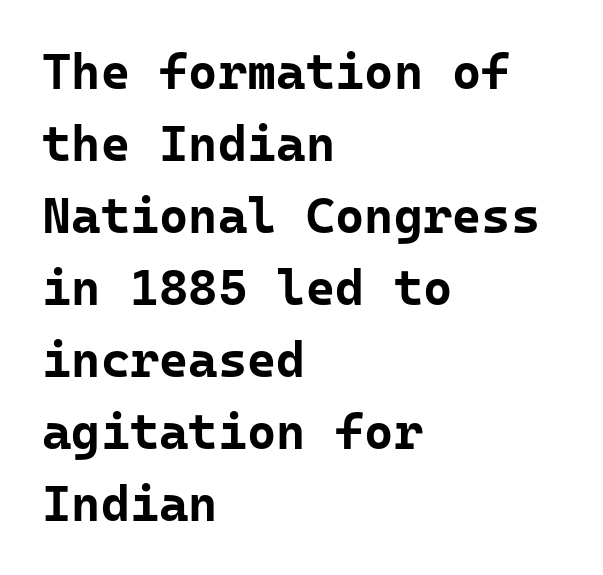
Stroke terminals: plain, sans-serif. Do the letters lean? They stand straight. The string is rendered with underlining switched off. Does the weight exceed regular? Yes, all the way to bold. The rendering uses typewriter-style spacing with identical character cells. The rows are spaced the way most documents space them.
